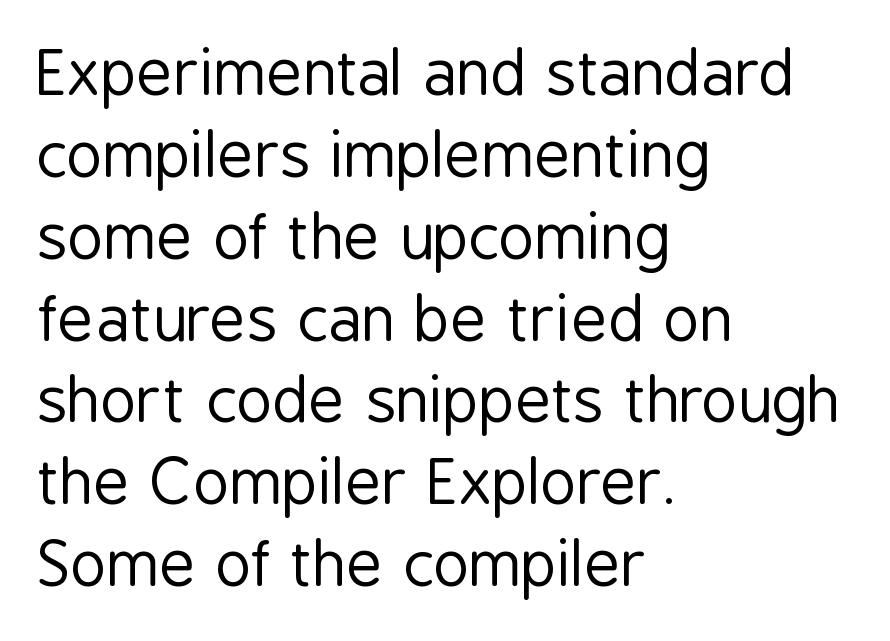
The font's upright variant was chosen for this text. The text block is weighted toward the left margin, trailing off unevenly rightward. Classification — sans serif. The font sits on the lighter half of the weight spectrum, regular included.
